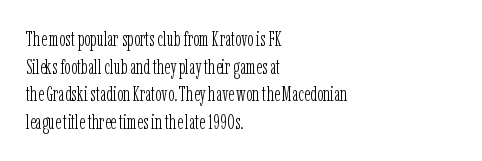
Teacher's note: observe the even left margin — that is flush-left alignment. The line texture is even and compact thanks to regular tracking. The lettering stays uniformly vertical, giving the passage a roman look. The baseline area is clear.
